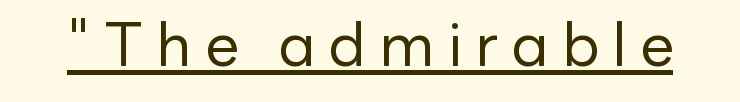
The image shows 60 px regular-weight sans-serif type, upright; set unusually wide letter spacing (+0.22 em), underlined; low stroke contrast and a medium x-height.
